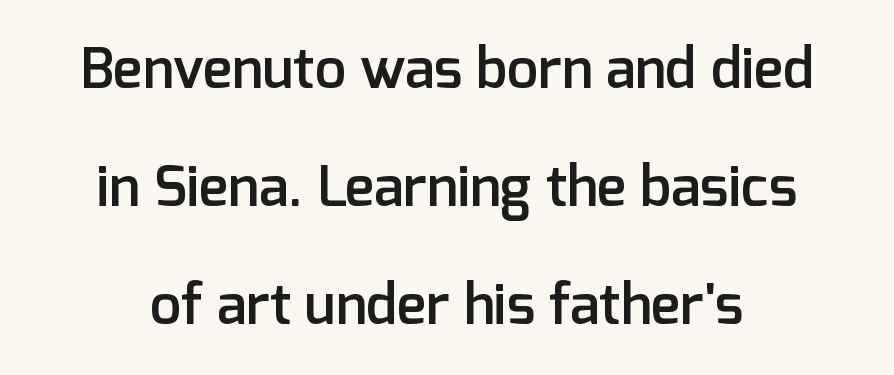
Q: Is the text bold? A: Semi-bold.
Q: Is the text italic (slanted)? A: No, it is upright.
Q: Is the typeface a serif or a sans-serif typeface? A: Sans-serif.
Q: Is the text underlined? A: No.
Q: How is the paragraph aligned? A: Centered.
Q: Is the spacing between letters normal or unusually wide? A: Normal.
Q: Is the spacing between lines tight, normal or loose? A: Loose.
Q: Width (condensed, normal, or wide)? A: Normal.
Q: Stroke contrast? A: Low.
Q: x-height? A: Medium.
Q: Monospaced? A: No.
